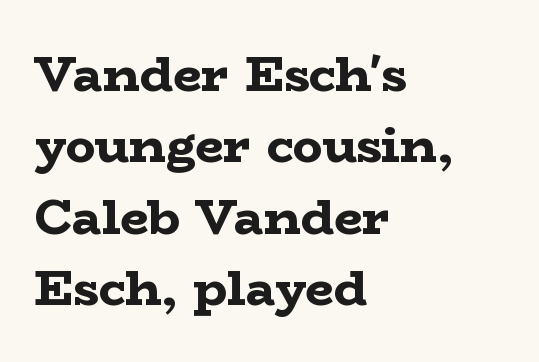
Q: Is the text bold? A: Yes.
Q: Is the text italic (slanted)? A: No, it is upright.
Q: Is the typeface a serif or a sans-serif typeface? A: Serif.
Q: Is the text underlined? A: No.
Q: How is the paragraph aligned? A: Left-aligned.
Q: Is the spacing between letters normal or unusually wide? A: Normal.
Q: Is the spacing between lines tight, normal or loose? A: Normal.
Q: Width (condensed, normal, or wide)? A: Wide.
Q: Stroke contrast? A: Low.
Q: x-height? A: Medium.
Q: Monospaced? A: No.
